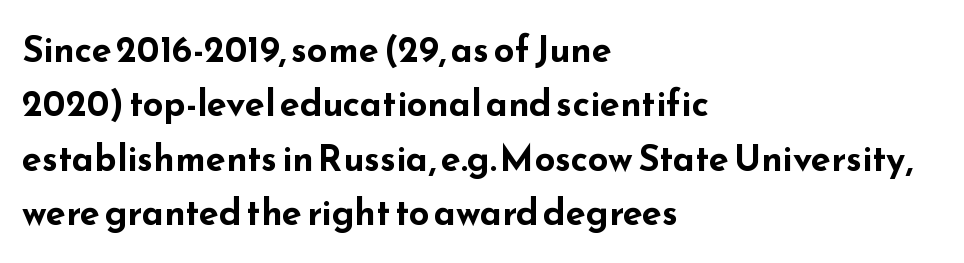
{"serif": "no", "italic": "no", "bold": "yes", "weight": "bold", "width": "wide", "stroke_contrast": "low", "x_height": "small", "monospaced": "no", "underline": "no", "align": "left", "line_spacing": "normal", "line_spacing_ratio": 1.51, "letter_spacing": "normal", "letter_spacing_em": 0.0, "glyph_px": 36}
